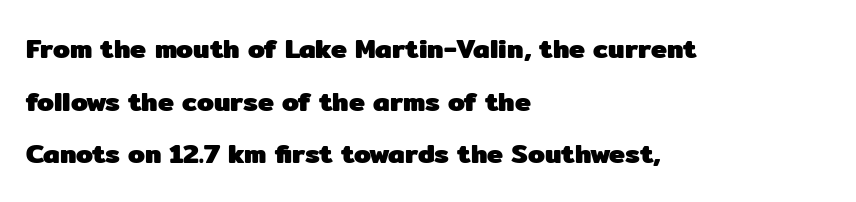
{"italic": "no", "bold": "yes", "underline": "no", "align": "left", "line_spacing": "loose", "line_spacing_ratio": 1.95, "letter_spacing": "normal", "letter_spacing_em": 0.0, "glyph_px": 27}
